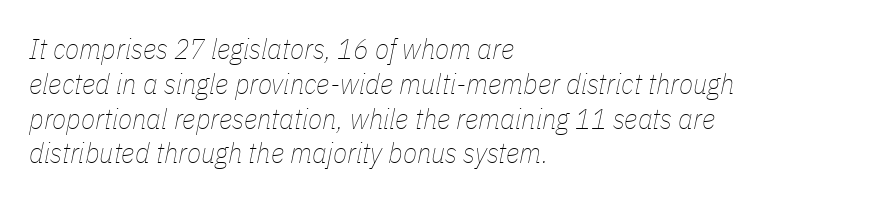
The image shows 29 px thin, condensed type, italic (leaning right); set left-aligned, line spacing 1.2x, normal letter spacing, not underlined; low stroke contrast and a medium x-height.
